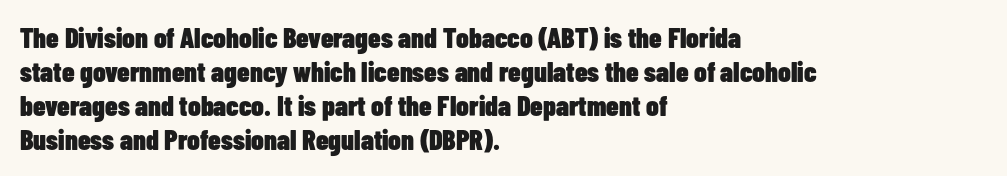
Each letter's strokes conclude bluntly, with no projecting serifs. Chunky letters — that's bold for sure. Descender tails drop into unmarked territory. Each word holds together tightly as a unit, with standard inter-letter gaps. The lettering holds an erect, upright posture throughout.
